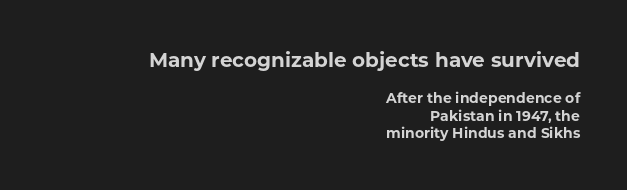
The image shows 20 px bold type, upright; set right-aligned, normal line spacing (1.28x), normal letter spacing, not underlined; the first (top) block is 1.43x larger.
